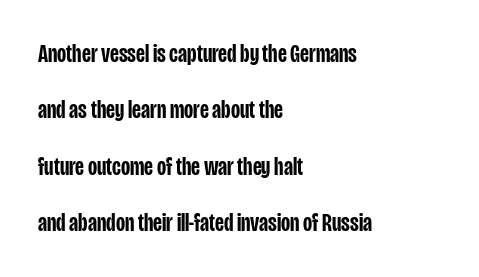
Q: Is the text bold? A: Semi-bold.
Q: Is the text italic (slanted)? A: No, it is upright.
Q: Is the text underlined? A: No.
Q: How is the paragraph aligned? A: Left-aligned.
Q: Is the spacing between letters normal or unusually wide? A: Normal.
Q: Is the spacing between lines tight, normal or loose? A: Loose.
